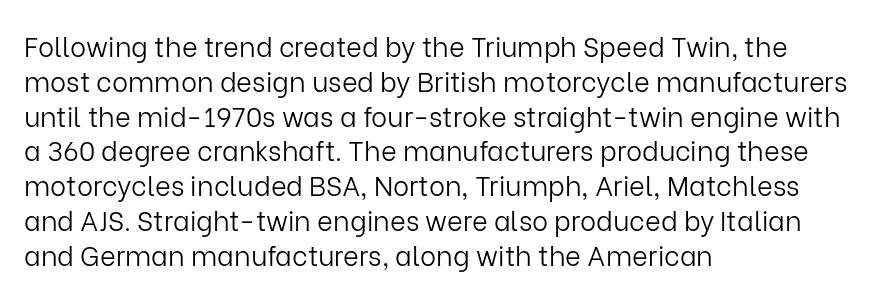
Q: Is the text bold? A: No.
Q: Is the text italic (slanted)? A: No, it is upright.
Q: Is the text underlined? A: No.
Q: How is the paragraph aligned? A: Left-aligned.
Q: Is the spacing between letters normal or unusually wide? A: Normal.
Q: Is the spacing between lines tight, normal or loose? A: Normal.
